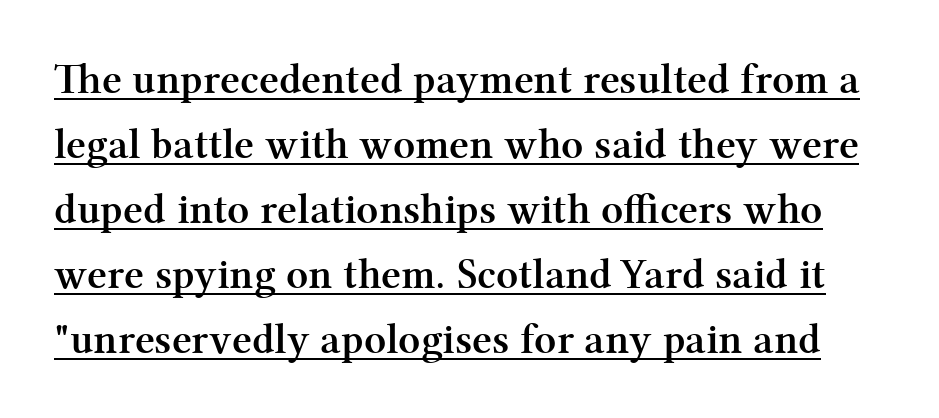
This block has exactly the height ordinary leading produces. What weight is shown? A full bold with thick strokes. A typesetter would mark this as roman, not italic. What stands out about the letter spacing? Nothing — it is the standard amount. Stroke terminals: seriffed.
